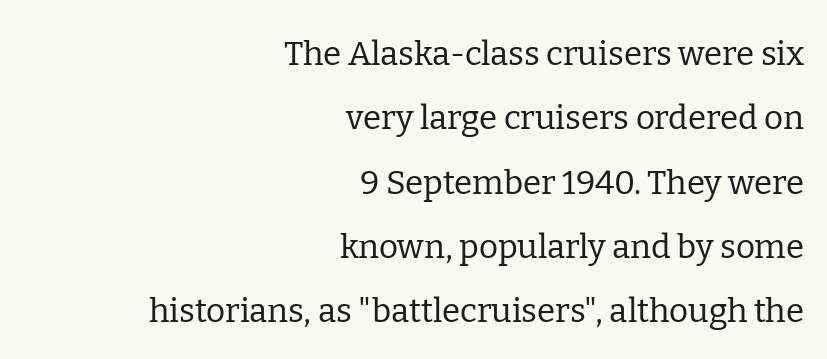
Compared with a flush-left layout, this one pins lines to the opposite, right side. Honestly, the rows look like they've been pulled way apart. Italic: no, the glyphs are upright roman. This sample has the flowing, uneven cadence of proportional lettering. The letterforms sit at book weight or below. The space directly below the letters is spotless.
